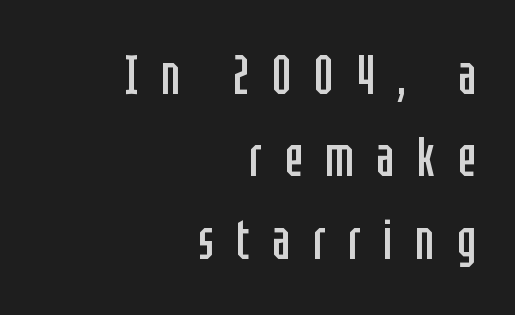
Q: Is the text bold? A: No.
Q: Is the text italic (slanted)? A: No, it is upright.
Q: Is the typeface a serif or a sans-serif typeface? A: Sans-serif.
Q: Is the text underlined? A: No.
Q: How is the paragraph aligned? A: Right-aligned.
Q: Is the spacing between letters normal or unusually wide? A: Unusually wide.
Q: Is the spacing between lines tight, normal or loose? A: Normal.
Q: Width (condensed, normal, or wide)? A: Condensed.
Q: Stroke contrast? A: Low.
Q: x-height? A: Large.
Q: Monospaced? A: No.
